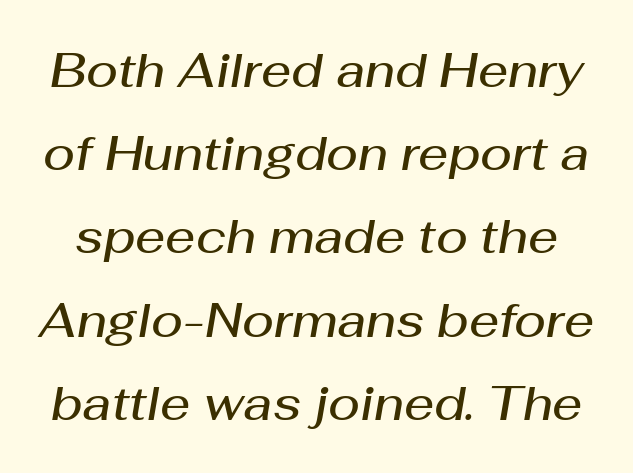
{"italic": "yes", "lean": "right", "slant_degrees": 10, "bold": "semi", "weight": "semibold", "width": "normal", "stroke_contrast": "medium", "x_height": "medium", "monospaced": "no", "underline": "no", "line_spacing_ratio": 1.77, "letter_spacing": "normal", "letter_spacing_em": 0.0, "glyph_px": 47}
